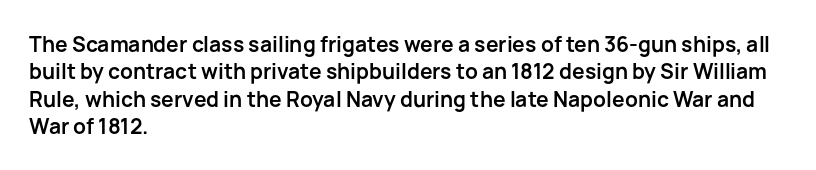
The image shows 21 px bold type, upright; set left-aligned, normal line spacing (1.3x), normal letter spacing, not underlined.
